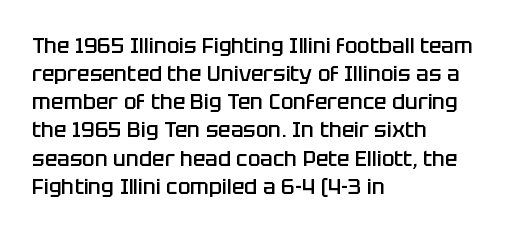
{"italic": "no", "bold": "semi", "underline": "no", "align": "left", "line_spacing": "normal", "line_spacing_ratio": 1.34, "letter_spacing": "normal", "letter_spacing_em": 0.0, "glyph_px": 21}
